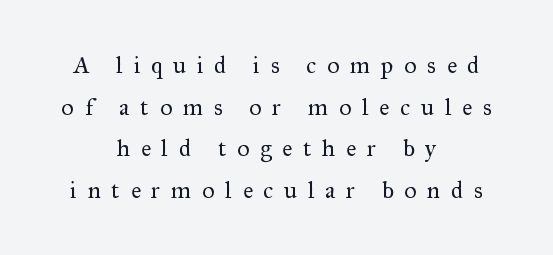
Q: Is the text bold? A: No.
Q: Is the text italic (slanted)? A: No, it is upright.
Q: Is the text underlined? A: No.
Q: How is the paragraph aligned? A: Centered.
Q: Is the spacing between letters normal or unusually wide? A: Unusually wide.
